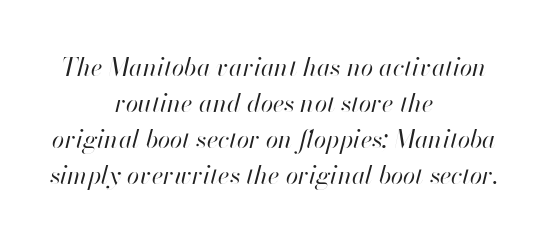
The face used here is rendered with its standard letterfit. The face used here has a pronounced slope to its letters. Line spacing here is normal. Is the type heavy? It reads as light-to-regular instead. The foot of each line stays bare and open. Is the block centered? Yes — each line is placed symmetrically about the middle.
